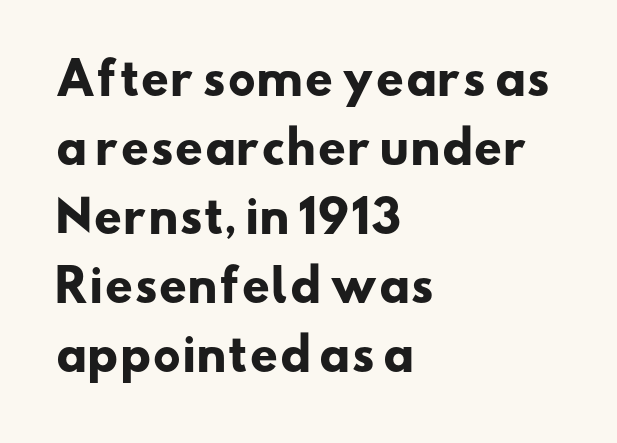
{"serif": "no", "bold": "yes", "weight": "heavy", "width": "wide", "stroke_contrast": "low", "x_height": "small", "monospaced": "no", "underline": "no", "align": "left", "line_spacing": "normal", "line_spacing_ratio": 1.57, "letter_spacing": "normal", "letter_spacing_em": 0.0, "glyph_px": 44}
